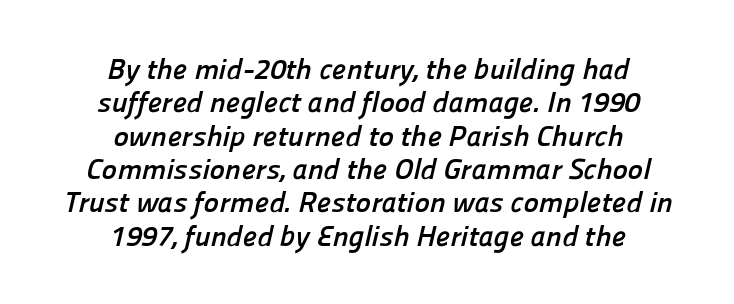
The image shows 29 px semibold sans-serif type; set centered, tight line spacing (1.15x), normal letter spacing, not underlined; low stroke contrast and a medium x-height.
